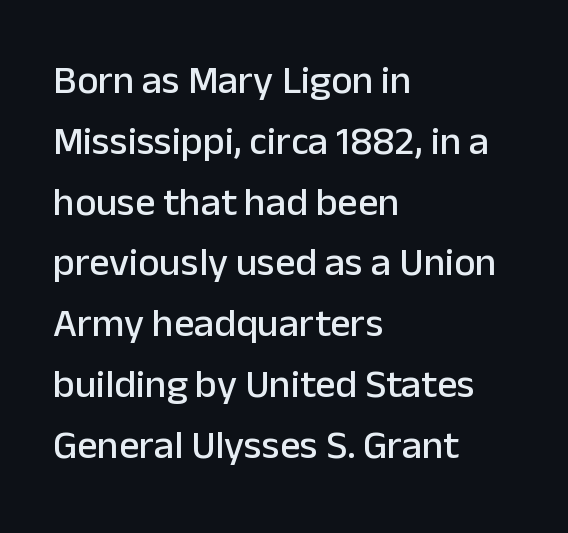
The image shows 40 px sans-serif type, upright; set left-aligned, normal line spacing (1.52x), normal letter spacing, not underlined; low stroke contrast and a medium x-height.
